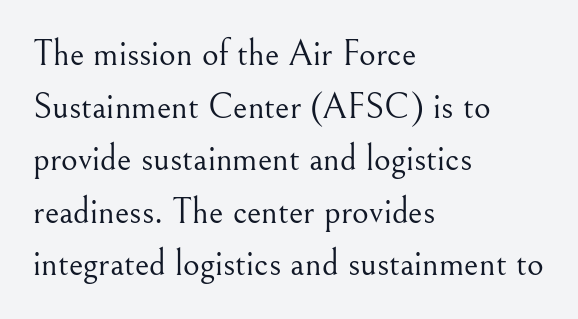
Rule under the text: the space is simply empty. When letters stand straight like this, we call the style roman or upright. All the whitespace from short lines collects on the right. Vertically, the passage feels balanced, rows spaced as you'd expect. Does extra space separate the letters? No, they use regular spacing. Stroke terminals: seriffed.
